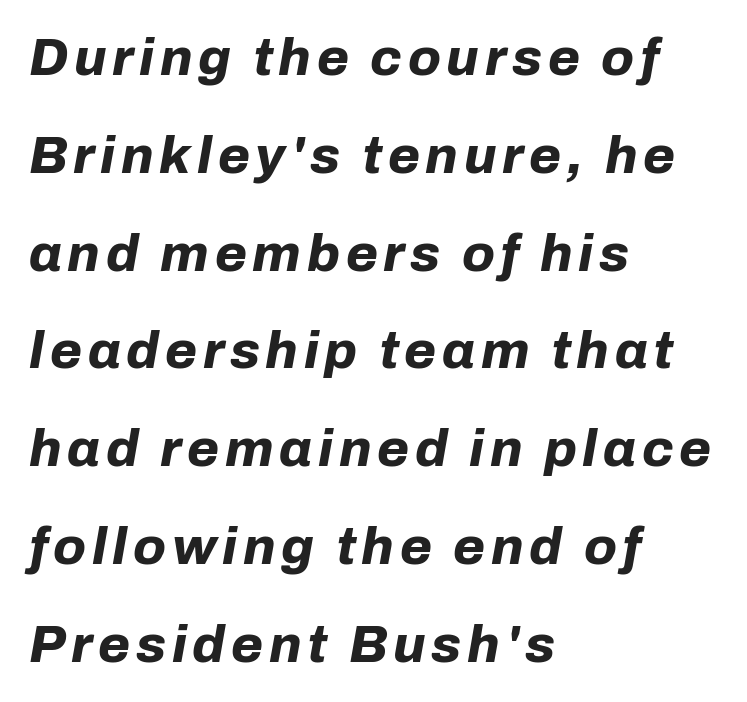
Q: Is the text bold? A: Yes.
Q: Is the text italic (slanted)? A: Yes, it leans right by about 10 degrees.
Q: Is the text underlined? A: No.
Q: How is the paragraph aligned? A: Left-aligned.
Q: Width (condensed, normal, or wide)? A: Normal.
Q: Stroke contrast? A: Low.
Q: x-height? A: Medium.
Q: Monospaced? A: No.
